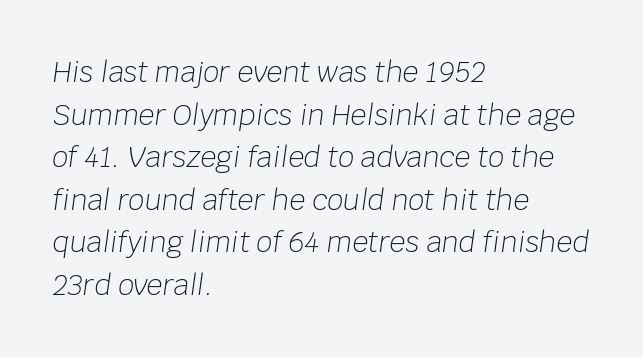
The image shows 28 px light type, italic (leaning right); set left-aligned, normal line spacing (1.52x), normal letter spacing, not underlined; low stroke contrast and a large x-height.
